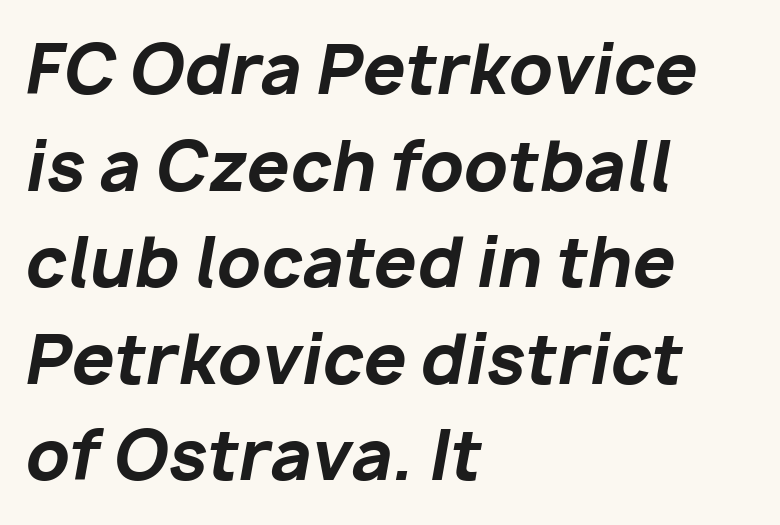
This sample has the flowing, uneven cadence of proportional lettering. The letterforms sit shoulder to shoulder at normal distance. Vertically, the passage feels balanced, rows spaced as you'd expect. The area under the type is left untouched. Weight: bold. These lines are set flush left with a ragged right edge.
